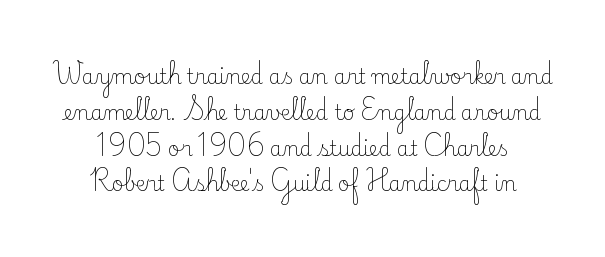
The glyphs are unaccompanied by any horizontal stroke below them. The rendering keeps characters at their native spacing. Each stroke keeps to a modest, everyday thickness or less. The specimen reads as upright at a glance.
